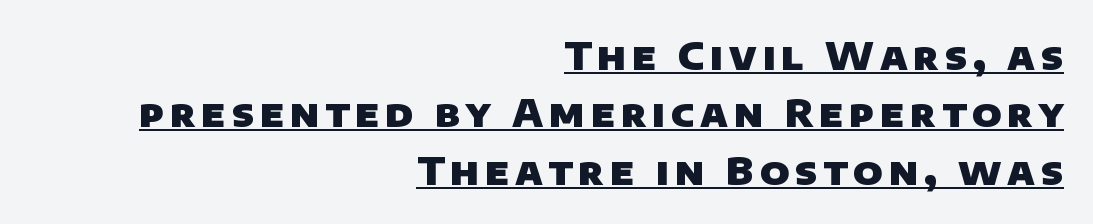
Check the space under the baseline: a stroke is drawn there. If you drew a ruler down the right edge, every line would touch it. A normal amount of white space separates one row of letters from the next. The passage shown is typed in a proportional face where columns would drift. A typesetter would label this face a sans. Compared with an ordinary text face, these strokes are far heavier — a full bold.
